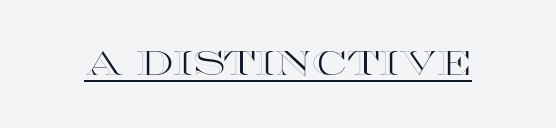
Here the designer chose a conventional face with non-uniform glyph widths. Students, observe the line beneath the letters — that is underlining. Between one letter and the next there's only the usual sliver of space. Ascenders rise straight up at ninety degrees.
